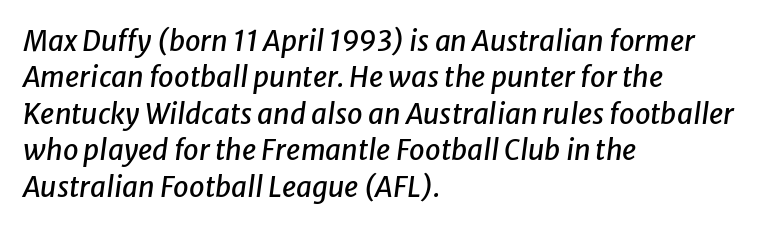
Q: Is the text italic (slanted)? A: Yes, it leans right by about 8 degrees.
Q: Is the text underlined? A: No.
Q: How is the paragraph aligned? A: Left-aligned.
Q: Is the spacing between letters normal or unusually wide? A: Normal.
Q: Is the spacing between lines tight, normal or loose? A: Normal.
Q: Width (condensed, normal, or wide)? A: Normal.
Q: Stroke contrast? A: Low.
Q: x-height? A: Medium.
Q: Monospaced? A: No.
